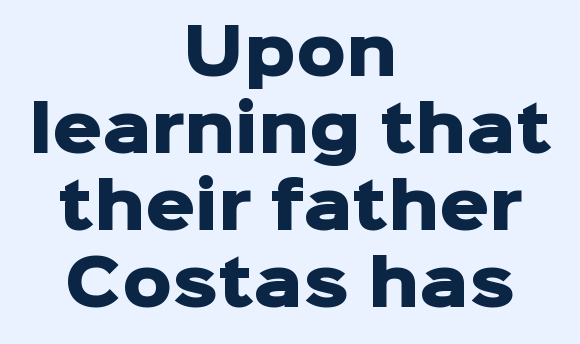
Font category for this specimen: sans-serif. Standard letterfit; no display-style spreading of the glyphs. Both edges are ragged and mirror each other, which tells us the setting is centered. Quick note: not italic, upright. In terms of weight, the rendering is a true, heavy bold. This sample has the flowing, uneven cadence of proportional lettering.
